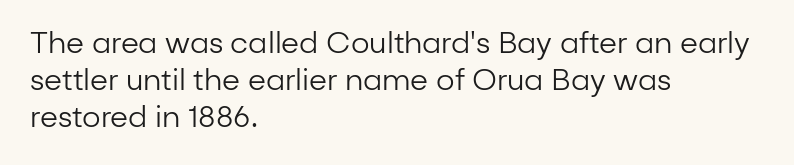
{"serif": "no", "italic": "no", "bold": "no", "weight": "regular", "width": "normal", "stroke_contrast": "low", "x_height": "medium", "monospaced": "no", "underline": "no", "align": "left", "line_spacing": "normal", "line_spacing_ratio": 1.28, "letter_spacing": "normal", "letter_spacing_em": 0.0, "glyph_px": 29}
